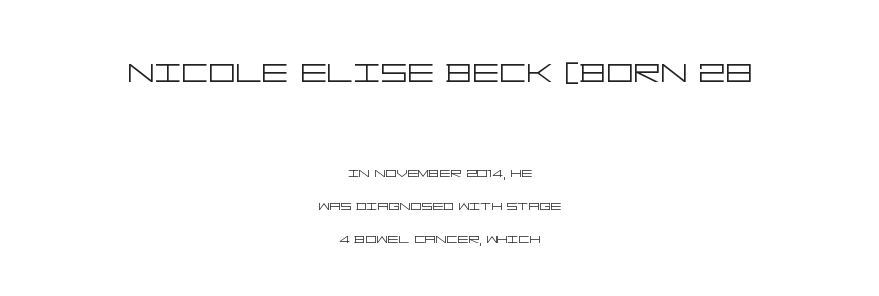
The image shows 42 px light, wide sans-serif type, upright; set centered, loose line spacing (1.92x), normal letter spacing, not underlined; the first (top) block is 2.47x larger; low stroke contrast and a large x-height.
